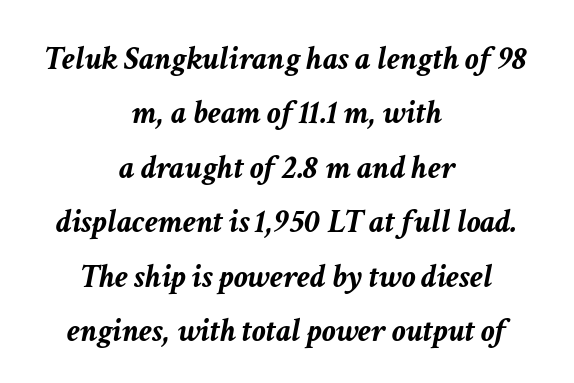
The image shows 34 px semibold type, italic (leaning right); set centered, normal line spacing (1.6x), normal letter spacing, not underlined; low stroke contrast and a medium x-height.
